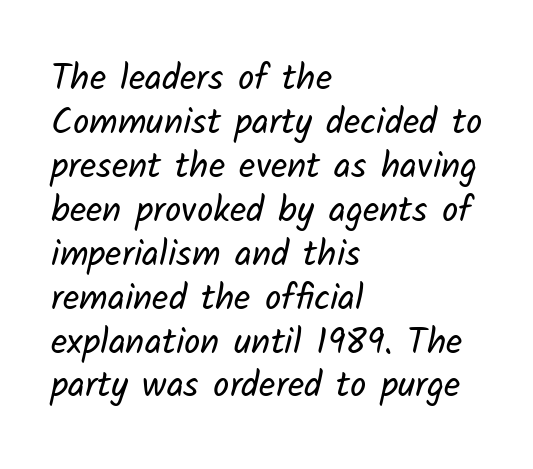
The image shows 36 px regular-weight sans-serif type; set left-aligned, line spacing 1.22x, normal letter spacing, not underlined; low stroke contrast and a medium x-height.
